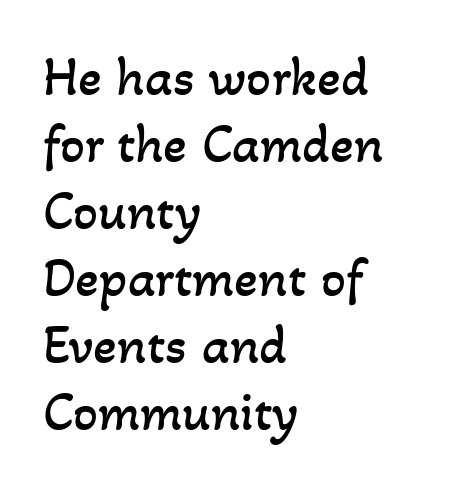
Q: Is the text bold? A: No.
Q: Is the text underlined? A: No.
Q: How is the paragraph aligned? A: Left-aligned.
Q: Is the spacing between letters normal or unusually wide? A: Normal.
Q: Width (condensed, normal, or wide)? A: Normal.
Q: Stroke contrast? A: Low.
Q: x-height? A: Small.
Q: Monospaced? A: No.
